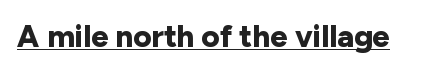
The image shows 31 px bold sans-serif type, upright; set normal letter spacing, underlined; low stroke contrast and a medium x-height.
